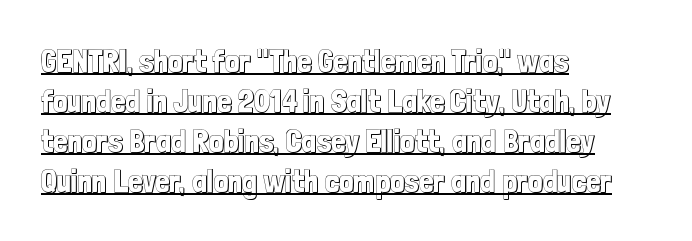
The letters advance in unequal steps, a hallmark of proportional type. The ragged edge is on the right, which tells us the setting is flush left. Every character sits straight up, as roman type does. Notice how a bar underscores the lettering throughout. Spacing between characters is what you'd get straight out of the box.
